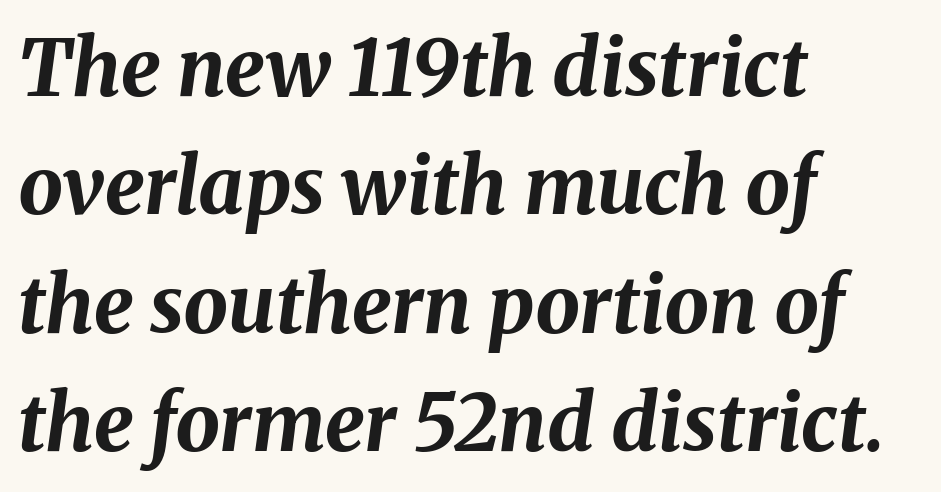
Q: Is the text bold? A: Yes.
Q: Is the text italic (slanted)? A: Yes, it leans right by about 8 degrees.
Q: Is the text underlined? A: No.
Q: How is the paragraph aligned? A: Left-aligned.
Q: Is the spacing between letters normal or unusually wide? A: Normal.
Q: Is the spacing between lines tight, normal or loose? A: Normal.
Q: Width (condensed, normal, or wide)? A: Normal.
Q: Stroke contrast? A: Medium.
Q: x-height? A: Medium.
Q: Monospaced? A: No.
